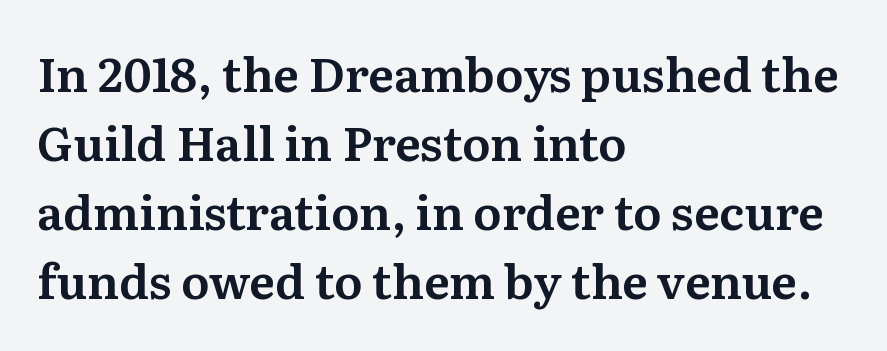
Q: Is the text italic (slanted)? A: No, it is upright.
Q: Is the typeface a serif or a sans-serif typeface? A: Serif.
Q: Is the text underlined? A: No.
Q: How is the paragraph aligned? A: Left-aligned.
Q: Is the spacing between letters normal or unusually wide? A: Normal.
Q: Is the spacing between lines tight, normal or loose? A: Normal.
Q: Width (condensed, normal, or wide)? A: Normal.
Q: Stroke contrast? A: Medium.
Q: x-height? A: Medium.
Q: Monospaced? A: No.
